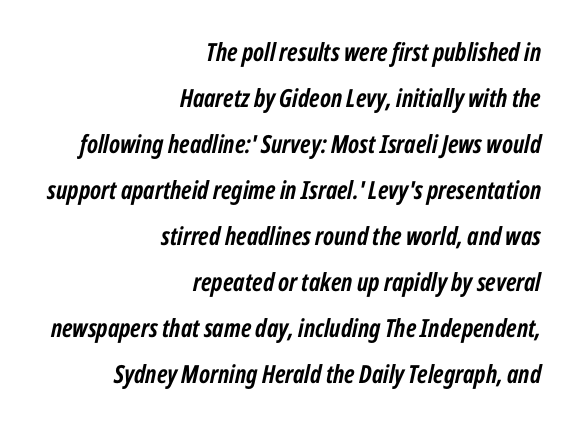
{"italic": "yes", "lean": "right", "slant_degrees": 12, "bold": "yes", "underline": "no", "align": "right", "line_spacing_ratio": 1.84, "letter_spacing": "normal", "letter_spacing_em": 0.0, "glyph_px": 25}
